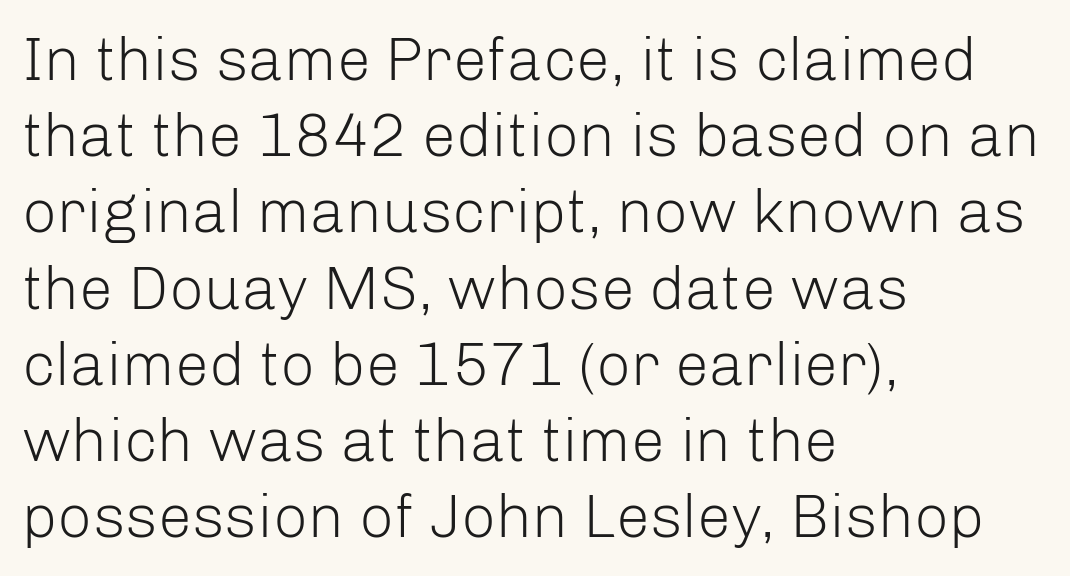
The image shows 61 px light sans-serif type, upright; set left-aligned, normal line spacing (1.25x), normal letter spacing, not underlined; low stroke contrast and a medium x-height.
